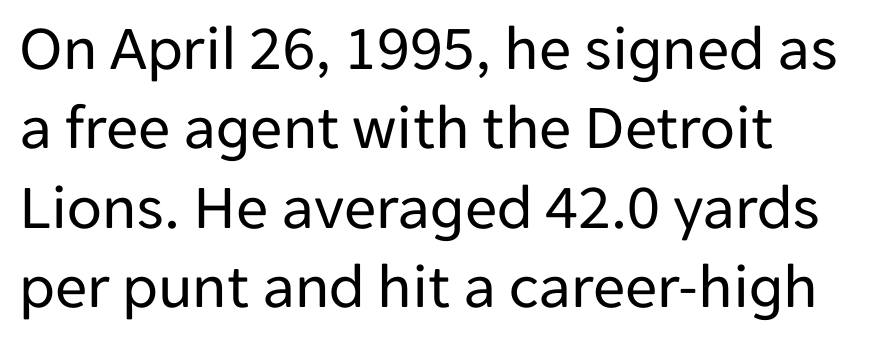
{"serif": "no", "italic": "no", "bold": "no", "weight": "regular", "width": "normal", "stroke_contrast": "low", "x_height": "medium", "monospaced": "no", "underline": "no", "align": "left", "line_spacing_ratio": 1.24, "letter_spacing": "normal", "letter_spacing_em": 0.0, "glyph_px": 64}
